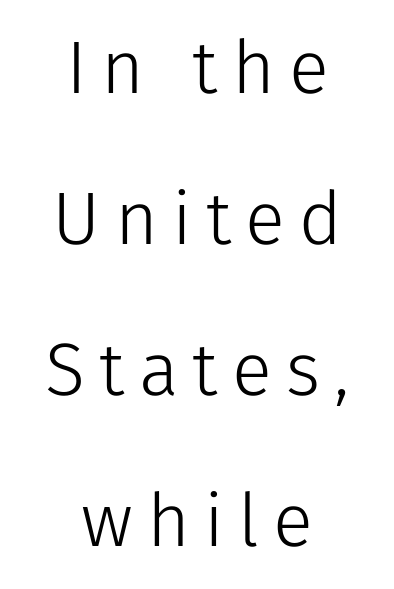
Q: Is the text bold? A: No.
Q: Is the text italic (slanted)? A: No, it is upright.
Q: Is the typeface a serif or a sans-serif typeface? A: Sans-serif.
Q: Is the text underlined? A: No.
Q: How is the paragraph aligned? A: Centered.
Q: Is the spacing between lines tight, normal or loose? A: Loose.
Q: Width (condensed, normal, or wide)? A: Normal.
Q: Stroke contrast? A: Low.
Q: x-height? A: Medium.
Q: Monospaced? A: No.
